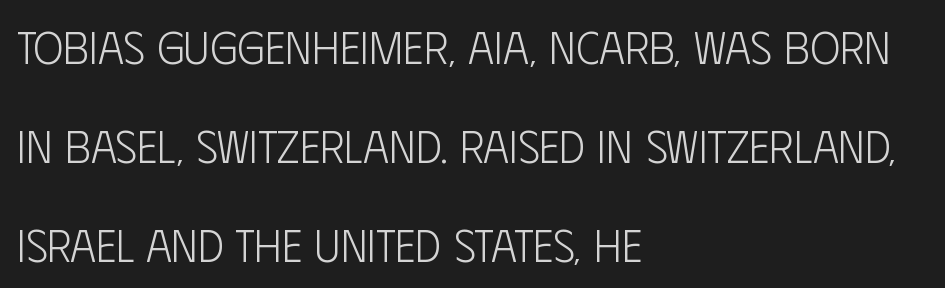
{"serif": "no", "italic": "no", "bold": "no", "weight": "light", "width": "condensed", "stroke_contrast": "low", "x_height": "large", "monospaced": "no", "underline": "no", "align": "left", "line_spacing": "loose", "line_spacing_ratio": 2.2, "letter_spacing": "normal", "letter_spacing_em": 0.0, "glyph_px": 45}
